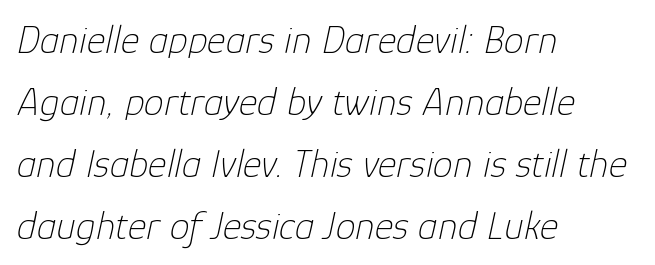
Slanted lettering throughout. Summary of weight: not heavy and not bold. The letterforms sit shoulder to shoulder at normal distance. Every row of glyphs begins at an identical x-position on the left.
